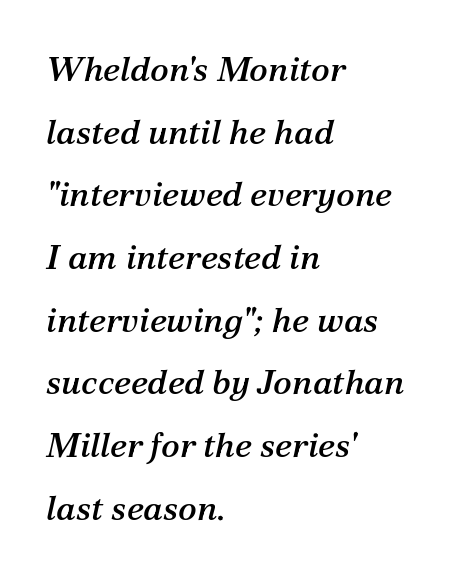
Q: Is the text italic (slanted)? A: Yes, it leans right by about 12 degrees.
Q: Is the typeface a serif or a sans-serif typeface? A: Serif.
Q: Is the text underlined? A: No.
Q: How is the paragraph aligned? A: Left-aligned.
Q: Is the spacing between letters normal or unusually wide? A: Normal.
Q: Width (condensed, normal, or wide)? A: Normal.
Q: Stroke contrast? A: Medium.
Q: x-height? A: Medium.
Q: Monospaced? A: No.
